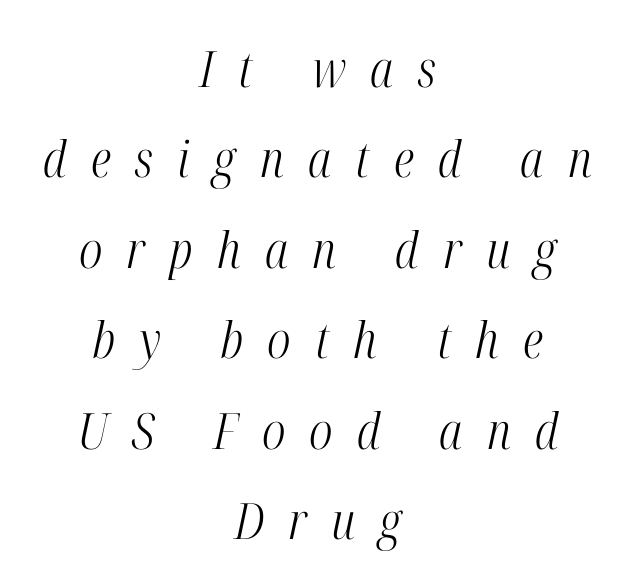
Q: Is the text bold? A: No.
Q: Is the text italic (slanted)? A: Yes, it leans right by about 12 degrees.
Q: Is the typeface a serif or a sans-serif typeface? A: Serif.
Q: Is the text underlined? A: No.
Q: How is the paragraph aligned? A: Centered.
Q: Is the spacing between letters normal or unusually wide? A: Unusually wide.
Q: Width (condensed, normal, or wide)? A: Condensed.
Q: Stroke contrast? A: High.
Q: x-height? A: Medium.
Q: Monospaced? A: No.
